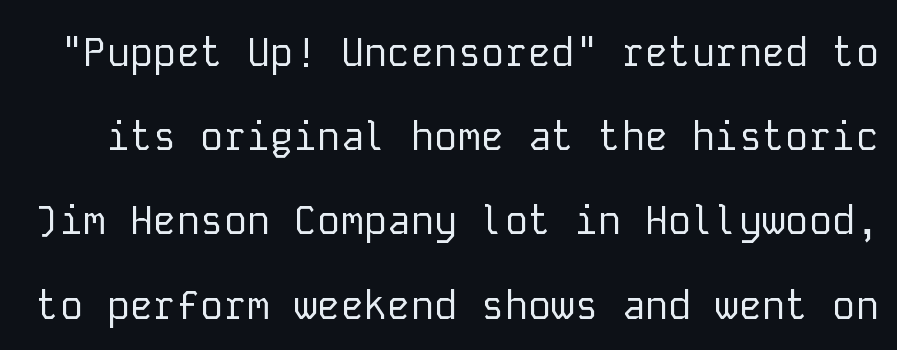
{"serif": "no", "italic": "no", "bold": "no", "weight": "regular", "width": "normal", "stroke_contrast": "low", "x_height": "medium", "monospaced": "yes", "underline": "no", "line_spacing": "loose", "line_spacing_ratio": 2.16, "letter_spacing": "normal", "letter_spacing_em": 0.0, "glyph_px": 39}
